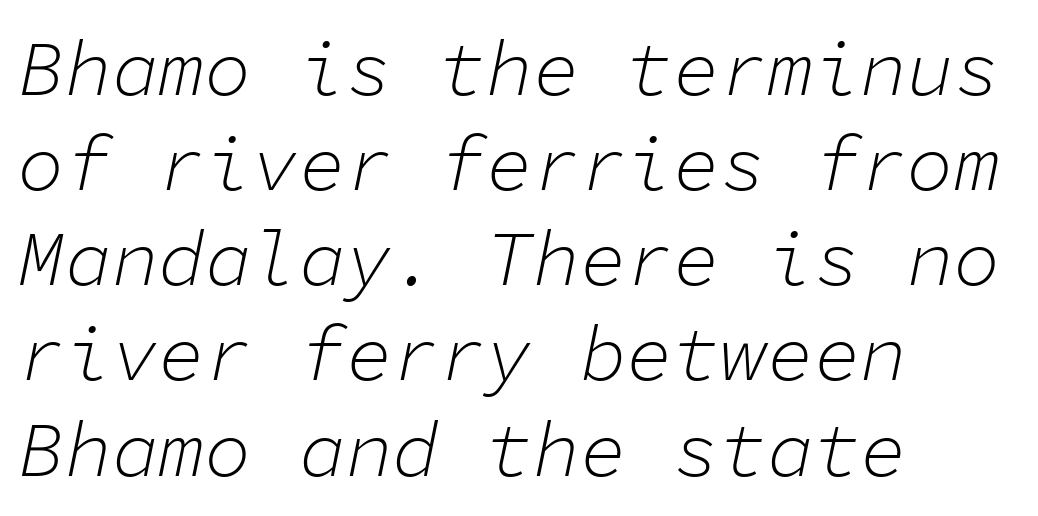
Think of a typewriter: that constant character pitch is what you see here. Clear beneath every line of the passage. Notice how the stems are inclined rather than vertical — that's the hallmark of italics. The lines in this sample share a left origin and differ only in where they stop. No extra tracking has been applied to these lines.
